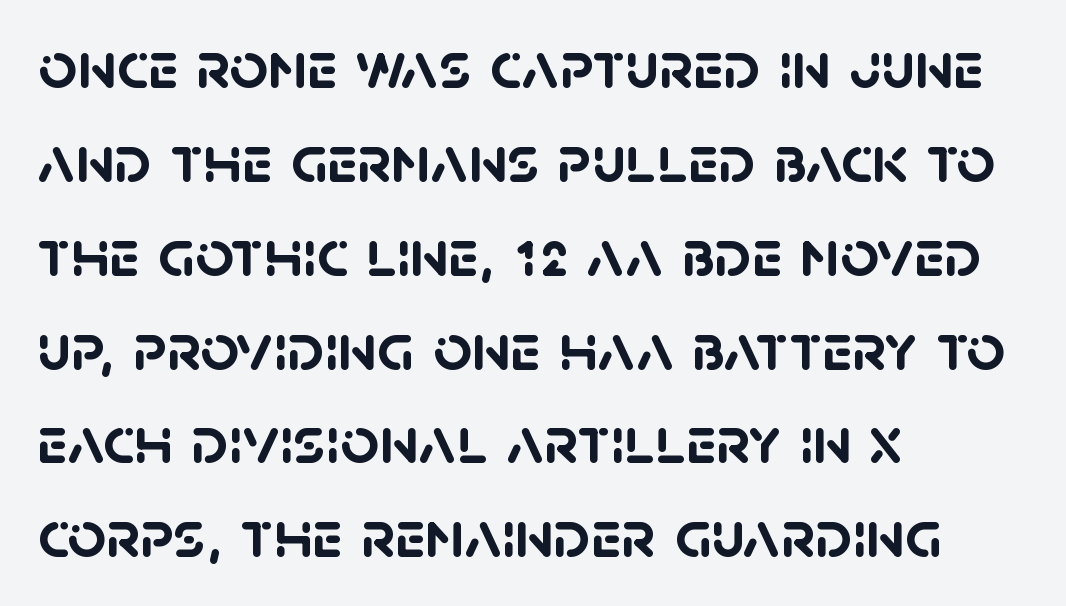
{"serif": "no", "bold": "yes", "weight": "semibold", "width": "normal", "stroke_contrast": "low", "x_height": "large", "monospaced": "no", "underline": "no", "align": "left", "line_spacing": "normal", "line_spacing_ratio": 1.38, "letter_spacing": "normal", "letter_spacing_em": 0.0, "glyph_px": 68}
